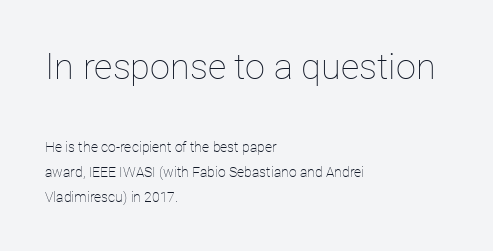
This rendering uses left alignment, leaving the right contour irregular. The block sitting higher on the canvas is the one with enlarged characters. Posture: upright roman. A light-to-regular cut is what we see here. Underline: absent. You could not count columns in this text — the font is proportionally spaced.
